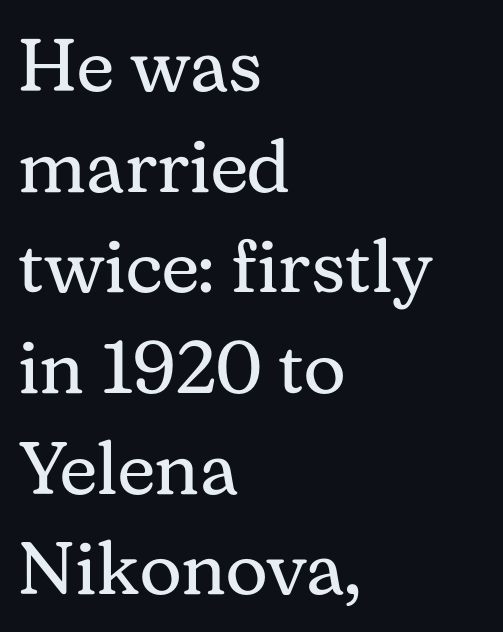
The image shows 74 px regular-weight serif type, upright; set left-aligned, normal line spacing (1.36x), normal letter spacing, not underlined; medium stroke contrast and a medium x-height.
